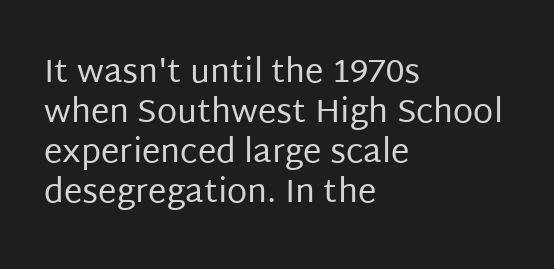
Each line starts at the same left margin while the right side varies. Ink coverage per letter is moderate at most. A sans-serif font was chosen for this passage. This sample uses an upright cut, with every glyph sitting square on the baseline. The specimen omits any rule beneath the text block's lines.
